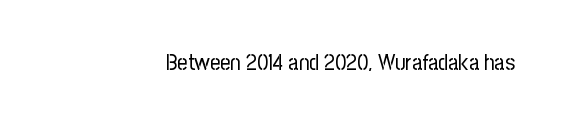
Bare-footed words on every line. Does the lettering tilt? It doesn't — this is upright. There is no visible air inserted between adjacent glyphs. This sample is right-justified, so line beginnings fall wherever the words allow. Letters have the restrained weight of plain body copy at most.
